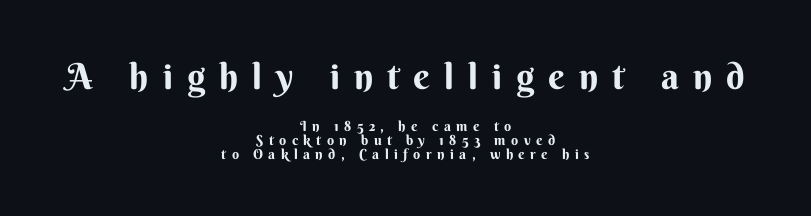
{"serif": "no", "italic": "no", "width": "normal", "stroke_contrast": "medium", "x_height": "small", "monospaced": "no", "underline": "no", "align": "center", "line_spacing": "tight", "line_spacing_ratio": 0.98, "letter_spacing": "wide", "letter_spacing_em": 0.39, "larger_block": "first", "size_ratio": 2.57, "glyph_px": 36}
